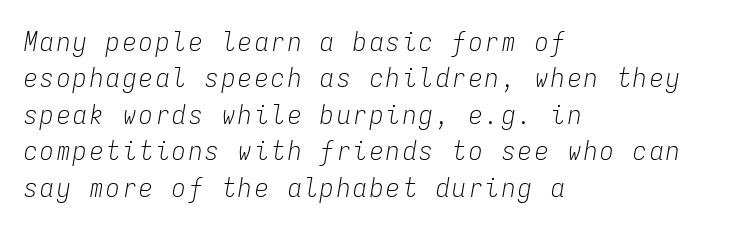
Leftover space on each line is placed entirely after the last word. Students, observe: this is what conventionally led text looks like. Italic: yes, the glyphs are oblique. No word sits above an underline.
